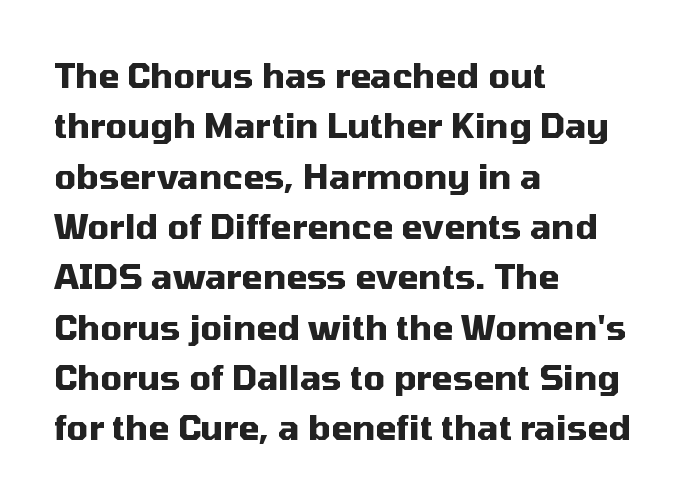
The image shows 34 px heavy sans-serif type, upright; set left-aligned, normal line spacing (1.48x), normal letter spacing, not underlined; medium stroke contrast and a medium x-height.
